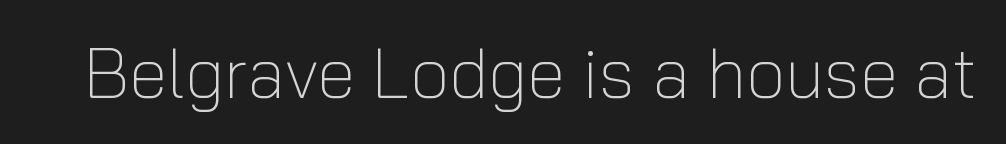
Q: Is the text bold? A: No.
Q: Is the text italic (slanted)? A: No, it is upright.
Q: Is the typeface a serif or a sans-serif typeface? A: Sans-serif.
Q: Is the text underlined? A: No.
Q: Is the spacing between letters normal or unusually wide? A: Normal.
Q: Width (condensed, normal, or wide)? A: Normal.
Q: Stroke contrast? A: Low.
Q: x-height? A: Medium.
Q: Monospaced? A: No.
